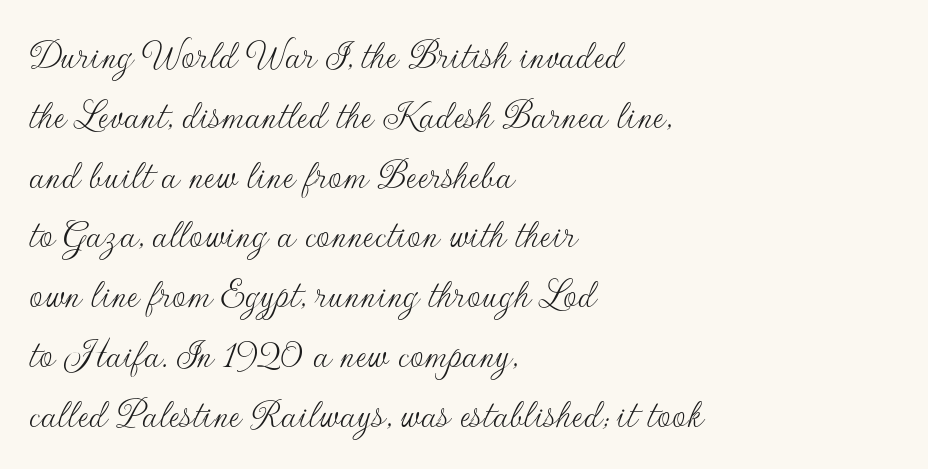
The image shows 43 px thin sans-serif type; set left-aligned, normal line spacing (1.39x), normal letter spacing, not underlined; low stroke contrast and a small x-height.
